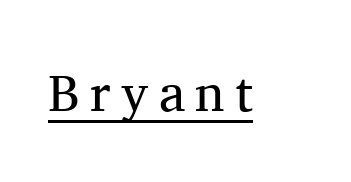
{"serif": "yes", "italic": "no", "bold": "no", "weight": "regular", "width": "normal", "stroke_contrast": "medium", "x_height": "medium", "monospaced": "no", "underline": "yes", "letter_spacing": "wide", "letter_spacing_em": 0.2, "glyph_px": 52}
